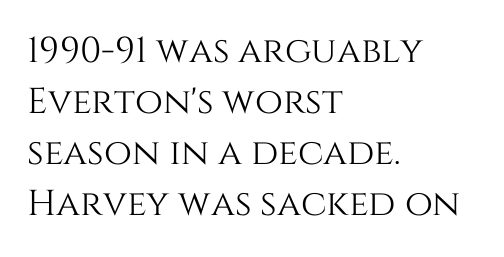
Interline gaps are of average width in this sample. The zone under the glyphs is completely vacant. Glyph-to-glyph distance matches everyday printed text. Ascenders rise straight up at ninety degrees.
